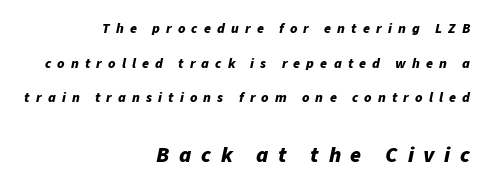
Q: Is the text bold? A: Yes.
Q: Is the text italic (slanted)? A: Yes, it leans right by about 11 degrees.
Q: Is the text underlined? A: No.
Q: How is the paragraph aligned? A: Right-aligned.
Q: Is the spacing between letters normal or unusually wide? A: Unusually wide.
Q: Is the spacing between lines tight, normal or loose? A: Loose.
Q: Which block of text is set in a larger size, the first (top) or the second (bottom)? A: The second (bottom) one.
